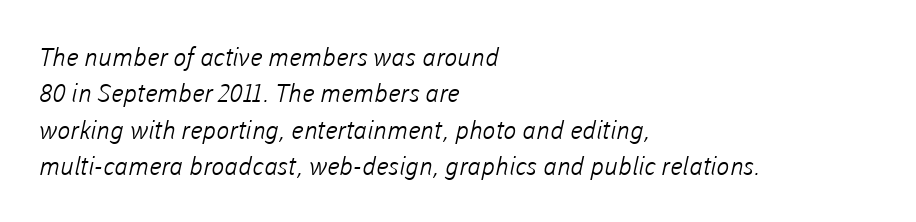
The paragraph has a hard left edge and a soft right edge. In terms of leading, this rendering sits right in the middle. Nobody drew a line under any word here. This rendering leaves character spacing at its baseline value. The typesetting does not lean heavy: it is not bold.
